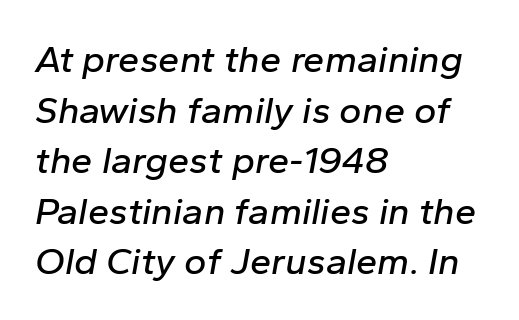
Here the designer chose a conventional face with non-uniform glyph widths. Line beginnings align vertically; line endings do not. Nothing unusual about the tracking: characters are spaced as the font intends. Italic? Definitely — the glyphs are oblique. If you measured baseline to baseline, you'd find a middling distance.
